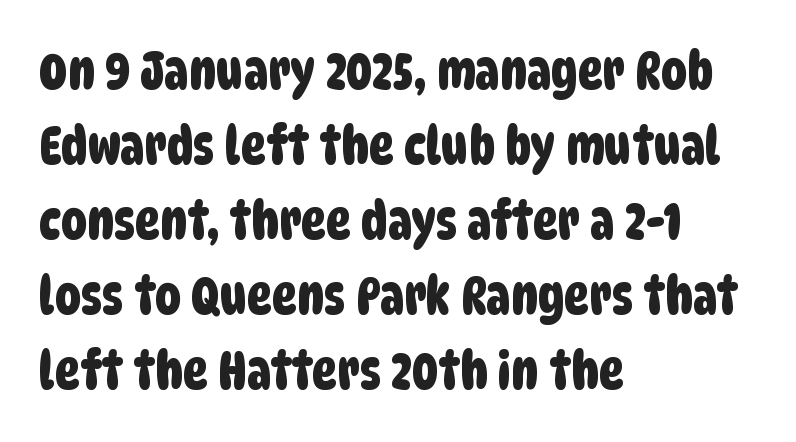
One-word summary of the alignment: left. Character widths vary here, with narrow letters taking less room than wide ones. Honestly, there is no underline to notice here at all. Nothing sits at the stroke ends, so this counts as sans-serif. Caption: standard tracking, unaltered. Notice how descenders clear the ascenders below comfortably — that's standard leading.
